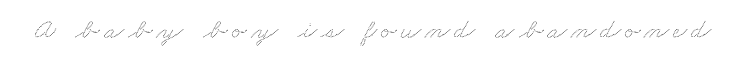
You could not count columns in this text — the font is proportionally spaced. Letters rest on an invisible, unmarked baseline.
